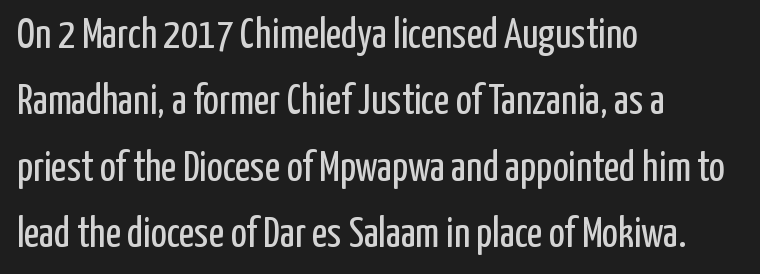
The image shows 42 px regular-weight, condensed sans-serif type, upright; set left-aligned, normal line spacing (1.58x), normal letter spacing, not underlined; low stroke contrast and a medium x-height.
